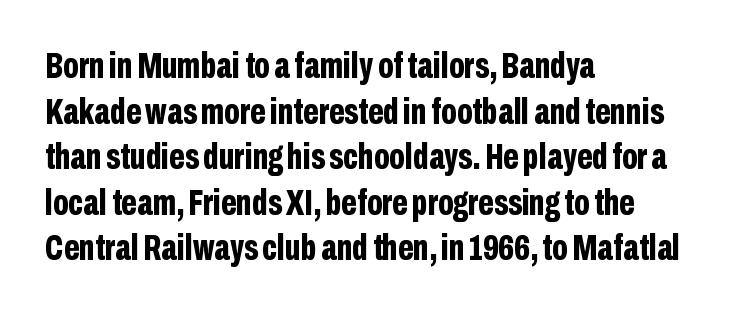
Has an underline been added? It has not. The specimen reads as upright at a glance. Notice how the passage keeps a crisp vertical edge on the left only. The strokes are fattened all the way to bold.
